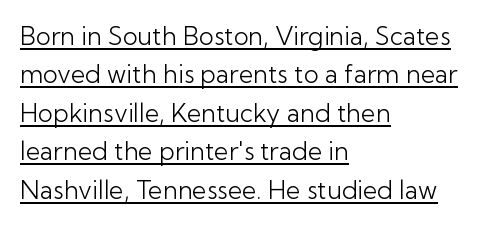
{"italic": "no", "bold": "no", "underline": "yes", "align": "left", "line_spacing": "normal", "line_spacing_ratio": 1.54, "letter_spacing": "normal", "letter_spacing_em": 0.0, "glyph_px": 25}
